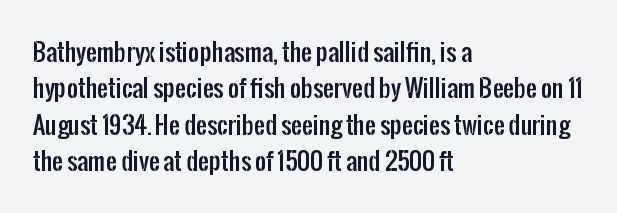
The image shows 24 px text type, upright; set left-aligned, normal line spacing (1.52x), normal letter spacing, not underlined.
